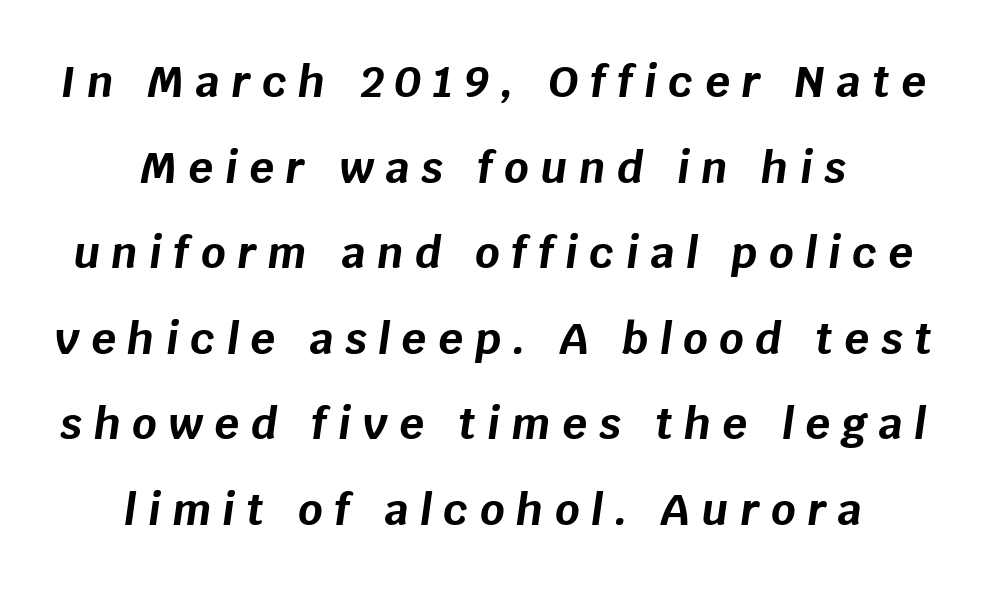
The image shows 43 px bold type, italic (leaning right); set centered, loose line spacing (1.99x), unusually wide letter spacing (+0.27 em), not underlined; low stroke contrast and a large x-height.
